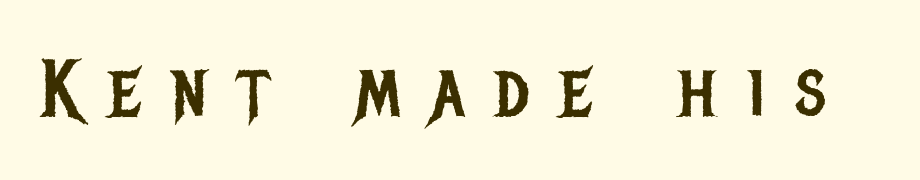
Q: Is the text bold? A: No.
Q: Is the text italic (slanted)? A: No, it is upright.
Q: Is the typeface a serif or a sans-serif typeface? A: Sans-serif.
Q: Is the text underlined? A: No.
Q: Is the spacing between letters normal or unusually wide? A: Unusually wide.
Q: Width (condensed, normal, or wide)? A: Condensed.
Q: Stroke contrast? A: Low.
Q: x-height? A: Large.
Q: Monospaced? A: No.
